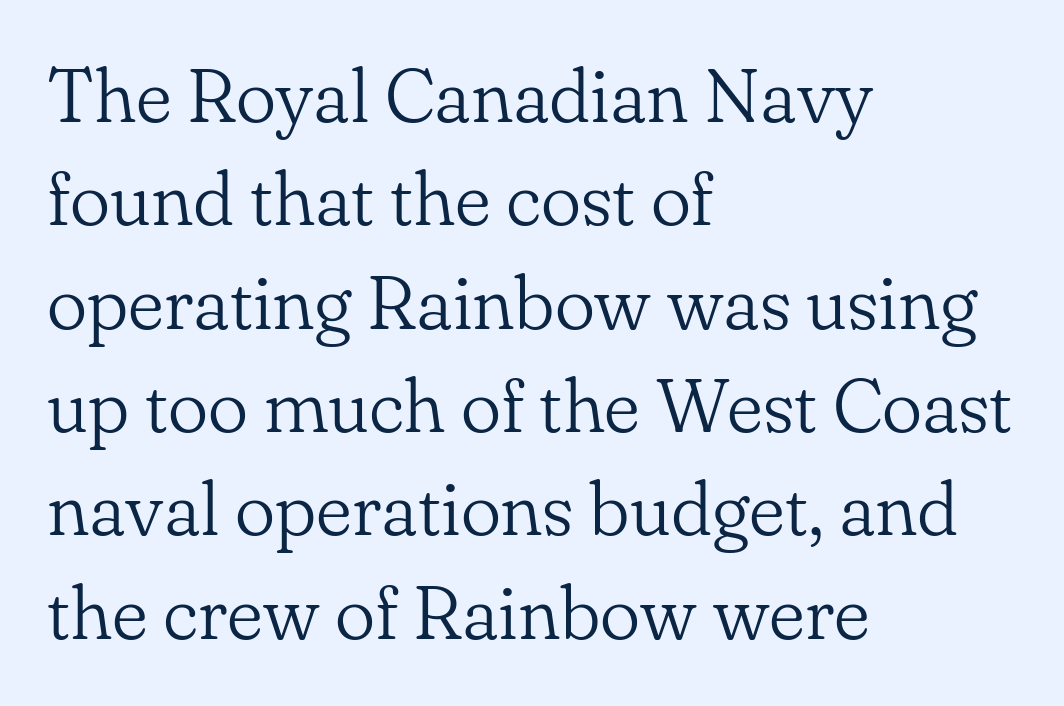
{"serif": "yes", "italic": "no", "bold": "no", "weight": "light", "width": "normal", "stroke_contrast": "low", "x_height": "small", "monospaced": "no", "underline": "no", "align": "left", "line_spacing": "normal", "line_spacing_ratio": 1.36, "letter_spacing": "normal", "letter_spacing_em": 0.0, "glyph_px": 76}
